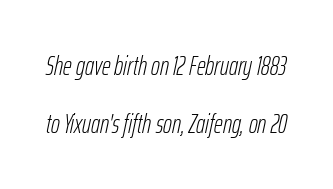
{"italic": "yes", "lean": "right", "slant_degrees": 12, "bold": "no", "underline": "no", "line_spacing": "loose", "line_spacing_ratio": 2.13, "letter_spacing": "normal", "letter_spacing_em": 0.0, "glyph_px": 27}
